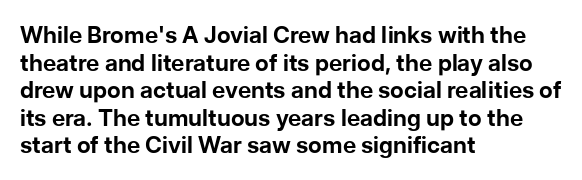
{"italic": "no", "bold": "yes", "underline": "no", "align": "left", "line_spacing_ratio": 1.2, "letter_spacing": "normal", "letter_spacing_em": 0.0, "glyph_px": 23}
